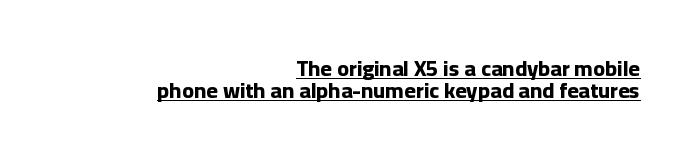
Q: Is the text bold? A: Yes.
Q: Is the text italic (slanted)? A: No, it is upright.
Q: Is the text underlined? A: Yes.
Q: How is the paragraph aligned? A: Right-aligned.
Q: Is the spacing between letters normal or unusually wide? A: Normal.
Q: Is the spacing between lines tight, normal or loose? A: Tight.
